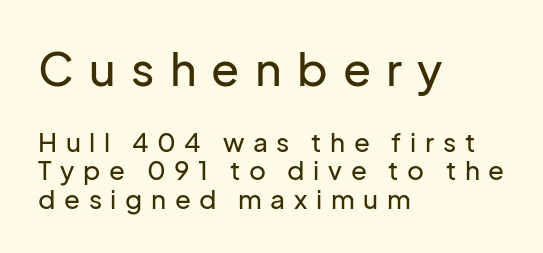
The image shows 46 px sans-serif type, upright; set left-aligned, tight line spacing (1.09x), unusually wide letter spacing (+0.33 em), not underlined; the first (top) block is 1.77x larger; low stroke contrast and a medium x-height.
